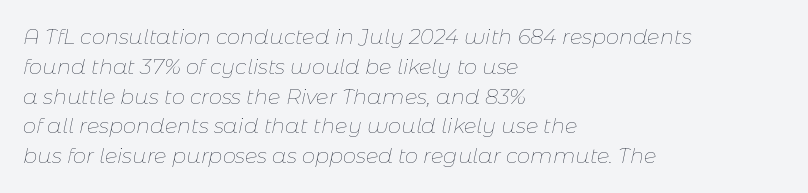
Q: Is the text bold? A: No.
Q: Is the text italic (slanted)? A: Yes, it leans right by about 11 degrees.
Q: Is the text underlined? A: No.
Q: How is the paragraph aligned? A: Left-aligned.
Q: Is the spacing between letters normal or unusually wide? A: Normal.
Q: Is the spacing between lines tight, normal or loose? A: Normal.
